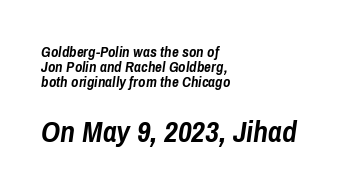
{"italic": "yes", "lean": "right", "slant_degrees": 8, "bold": "yes", "weight": "semibold", "width": "condensed", "stroke_contrast": "low", "x_height": "medium", "monospaced": "no", "underline": "no", "align": "left", "line_spacing": "tight", "line_spacing_ratio": 0.99, "letter_spacing": "normal", "letter_spacing_em": 0.0, "larger_block": "second", "size_ratio": 2.0, "glyph_px": 30}
